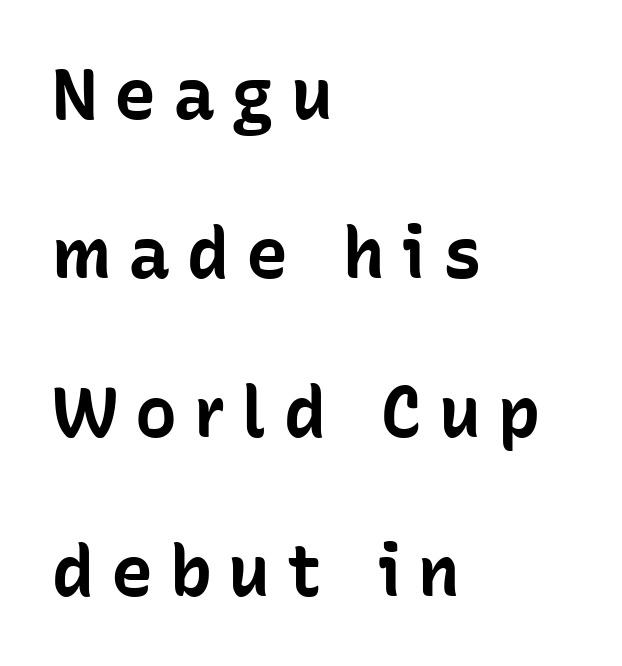
Heft: maximum for text — a bold. The space beneath each line is pristine and unruled. The gaps between neighbouring characters are conspicuously large. You can tell it's not italic because the verticals are truly vertical. This sample trades compactness for vertical openness between lines. Leftover space on each line is placed entirely after the last word.
